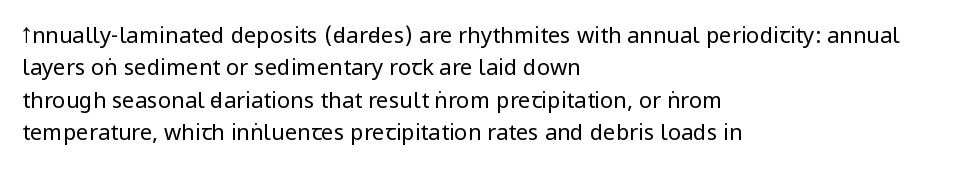
Does extra space separate the letters? No, they use regular spacing. Compared with a typical body face, this is equally light or lighter still. Casual observation: everything's shoved over to the left. This sample keeps an unexceptional amount of space between lines.
